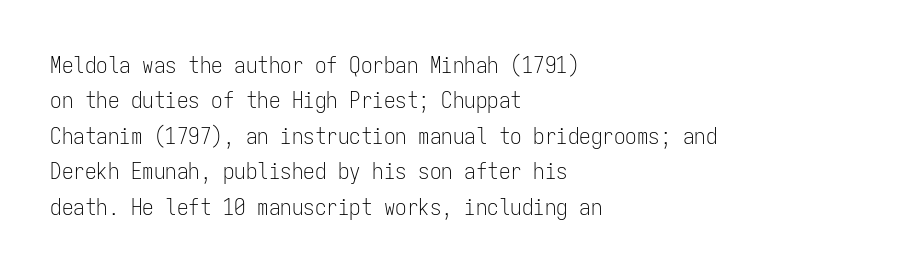
Q: Is the text bold? A: No.
Q: Is the text italic (slanted)? A: No, it is upright.
Q: Is the text underlined? A: No.
Q: How is the paragraph aligned? A: Left-aligned.
Q: Is the spacing between letters normal or unusually wide? A: Normal.
Q: Is the spacing between lines tight, normal or loose? A: Normal.
